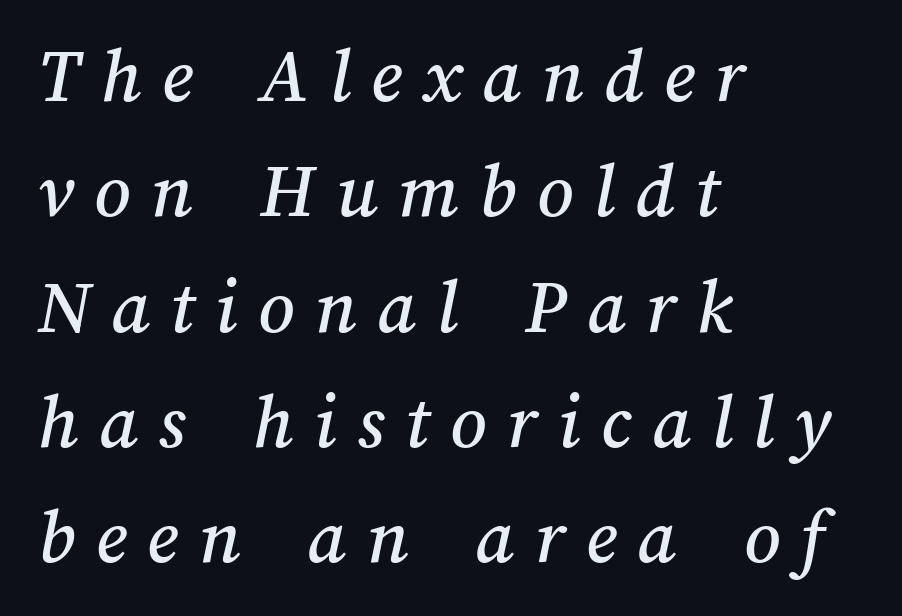
Q: Is the text underlined? A: No.
Q: How is the paragraph aligned? A: Left-aligned.
Q: Is the spacing between letters normal or unusually wide? A: Unusually wide.
Q: Is the spacing between lines tight, normal or loose? A: Normal.
Q: Width (condensed, normal, or wide)? A: Normal.
Q: Stroke contrast? A: Medium.
Q: x-height? A: Medium.
Q: Monospaced? A: No.
